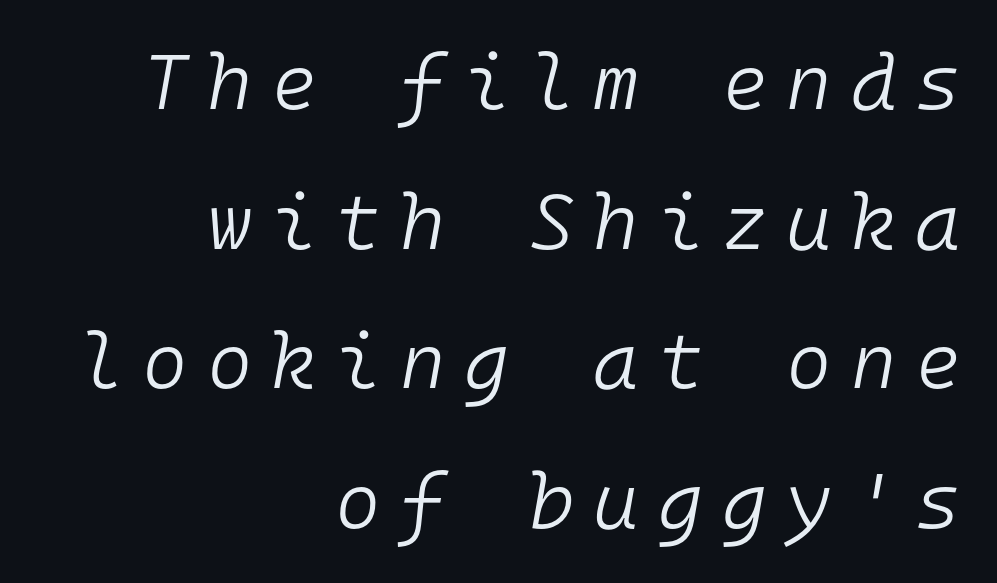
The image shows 78 px light type, italic (leaning right), monospaced; set right-aligned, line spacing 1.79x, unusually wide letter spacing (+0.24 em), not underlined; low stroke contrast and a medium x-height.
